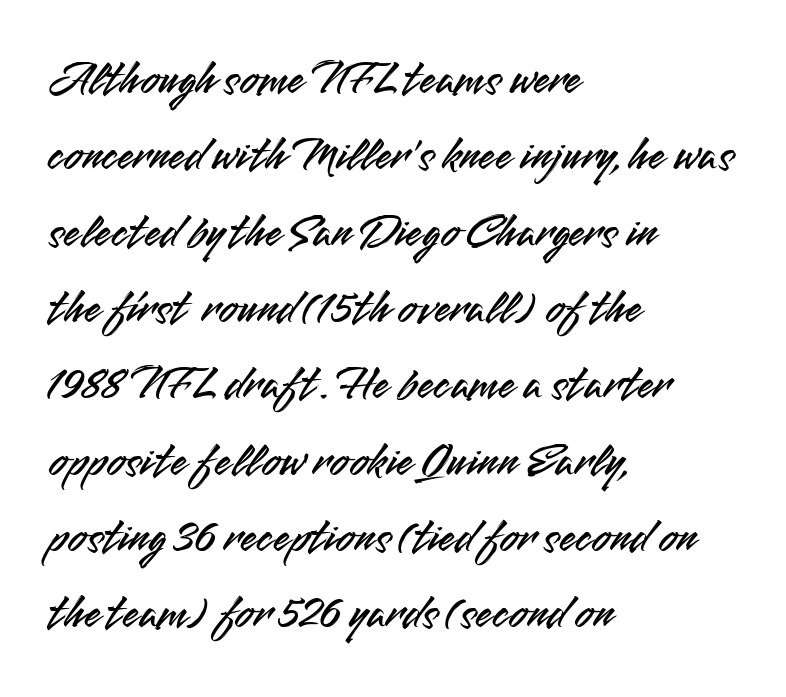
The image shows 48 px sans-serif type; set left-aligned, normal line spacing (1.59x), normal letter spacing, not underlined; medium stroke contrast and a small x-height.
